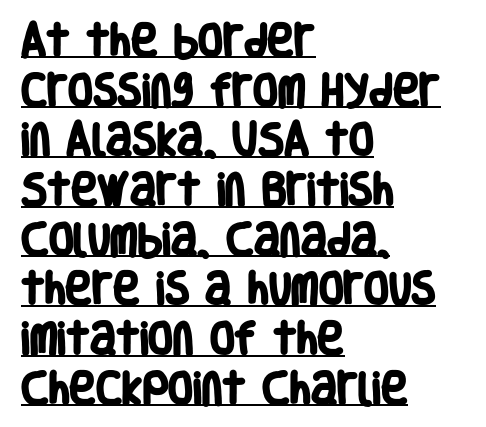
The image shows 36 px heavy, condensed sans-serif type; set left-aligned, normal line spacing (1.38x), normal letter spacing, underlined; low stroke contrast and a large x-height.
